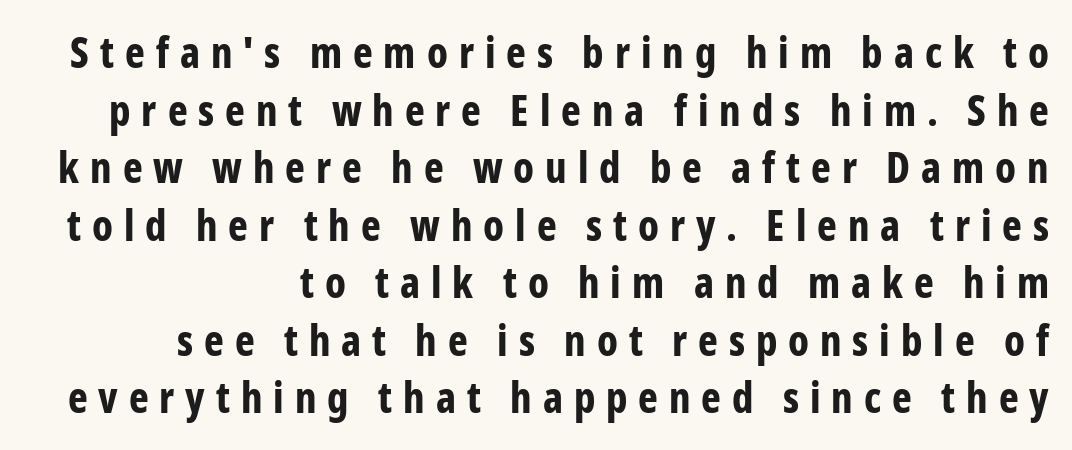
The image shows 42 px bold, condensed sans-serif type, upright; set right-aligned, normal line spacing (1.37x), unusually wide letter spacing (+0.26 em), not underlined; low stroke contrast and a medium x-height.
